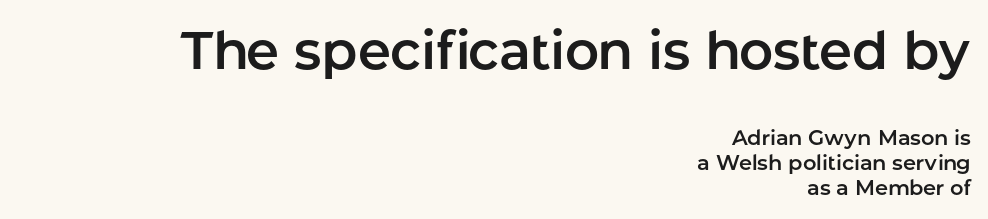
{"serif": "no", "italic": "no", "width": "normal", "stroke_contrast": "low", "x_height": "medium", "monospaced": "no", "underline": "no", "align": "right", "line_spacing_ratio": 1.21, "letter_spacing": "normal", "letter_spacing_em": 0.0, "larger_block": "first", "size_ratio": 2.52, "glyph_px": 53}
